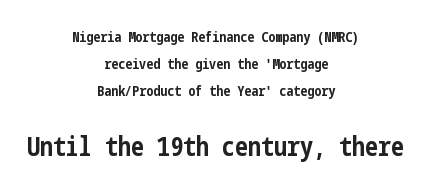
Q: Is the text bold? A: Yes.
Q: Is the text italic (slanted)? A: No, it is upright.
Q: Is the text underlined? A: No.
Q: How is the paragraph aligned? A: Centered.
Q: Is the spacing between letters normal or unusually wide? A: Normal.
Q: Is the spacing between lines tight, normal or loose? A: Loose.
Q: Which block of text is set in a larger size, the first (top) or the second (bottom)? A: The second (bottom) one.
